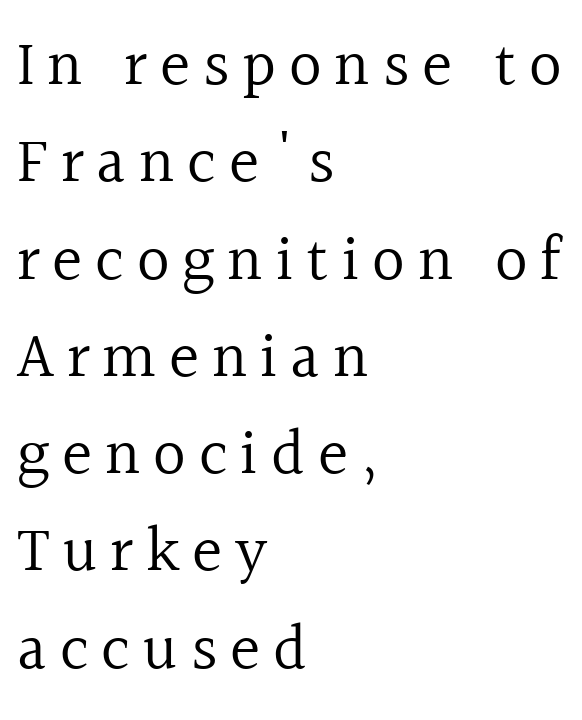
The weight tops out at a normal text grade. Underlining? Definitely not there. You could not count columns in this text — the font is proportionally spaced. Ordinary non-slanted type is in use. Observe the wide spacing: letters keep a clear distance from each other. Regarding serifs, this sample has them.
